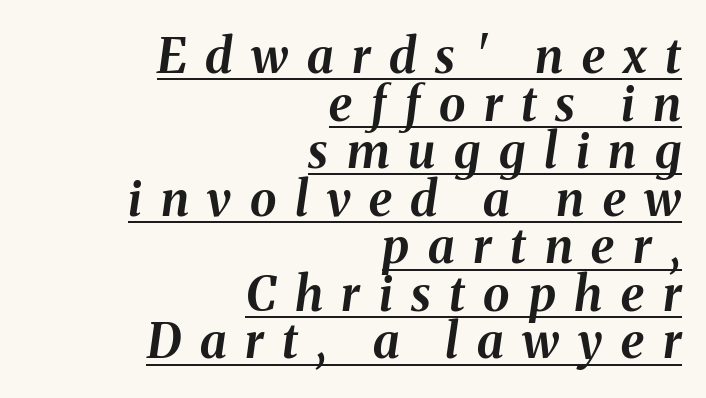
Q: Is the text bold? A: Yes.
Q: Is the text italic (slanted)? A: Yes, it leans right by about 8 degrees.
Q: Is the text underlined? A: Yes.
Q: How is the paragraph aligned? A: Right-aligned.
Q: Is the spacing between letters normal or unusually wide? A: Unusually wide.
Q: Is the spacing between lines tight, normal or loose? A: Tight.
Q: Width (condensed, normal, or wide)? A: Normal.
Q: Stroke contrast? A: Medium.
Q: x-height? A: Medium.
Q: Monospaced? A: No.
